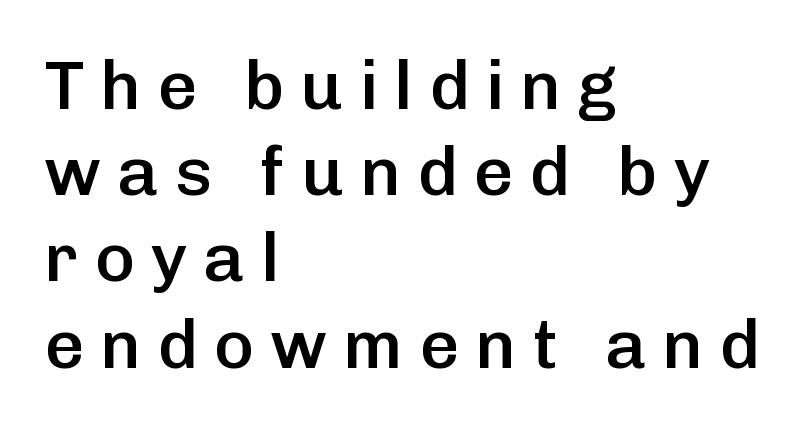
{"serif": "no", "italic": "no", "bold": "semi", "weight": "semibold", "width": "normal", "stroke_contrast": "low", "x_height": "medium", "monospaced": "no", "underline": "no", "align": "left", "line_spacing": "normal", "line_spacing_ratio": 1.25, "letter_spacing": "wide", "letter_spacing_em": 0.23, "glyph_px": 69}
